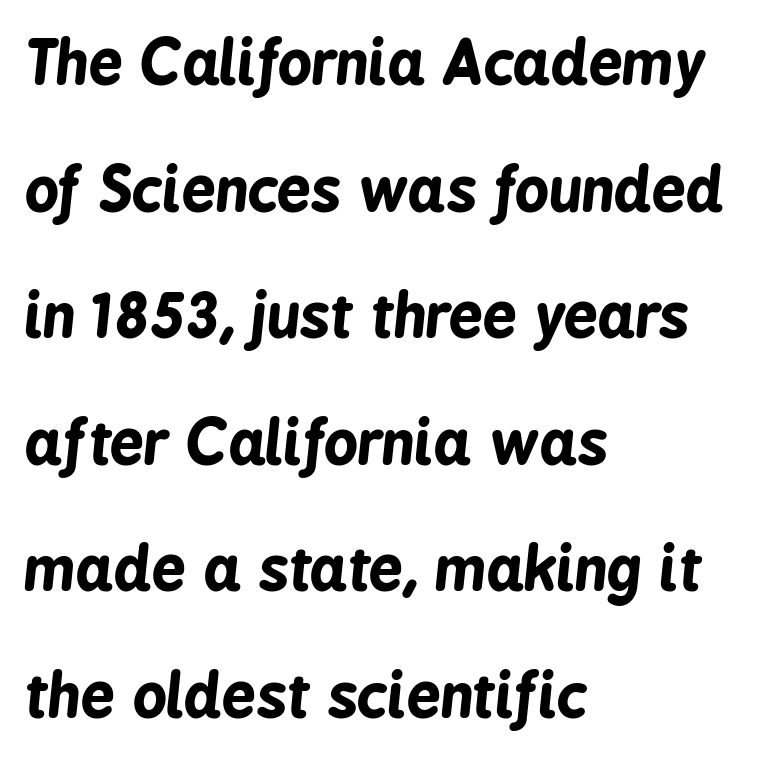
The image shows 60 px bold, condensed type, italic (leaning right); set left-aligned, loose line spacing (2.11x), normal letter spacing, not underlined; low stroke contrast and a medium x-height.
